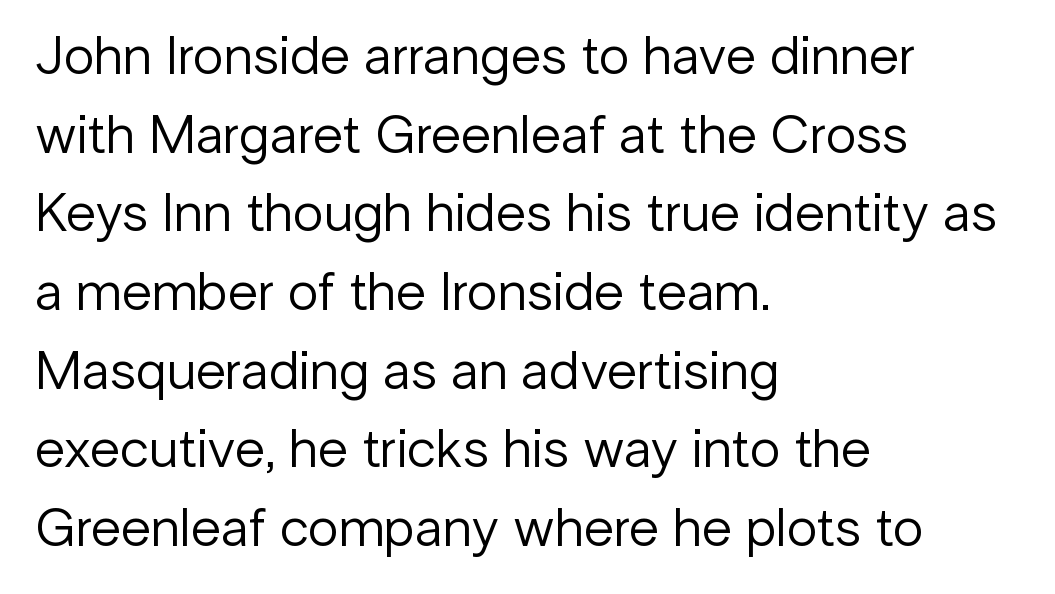
Q: Is the text bold? A: No.
Q: Is the text italic (slanted)? A: No, it is upright.
Q: Is the typeface a serif or a sans-serif typeface? A: Sans-serif.
Q: Is the text underlined? A: No.
Q: How is the paragraph aligned? A: Left-aligned.
Q: Is the spacing between letters normal or unusually wide? A: Normal.
Q: Is the spacing between lines tight, normal or loose? A: Normal.
Q: Width (condensed, normal, or wide)? A: Normal.
Q: Stroke contrast? A: Low.
Q: x-height? A: Medium.
Q: Monospaced? A: No.
